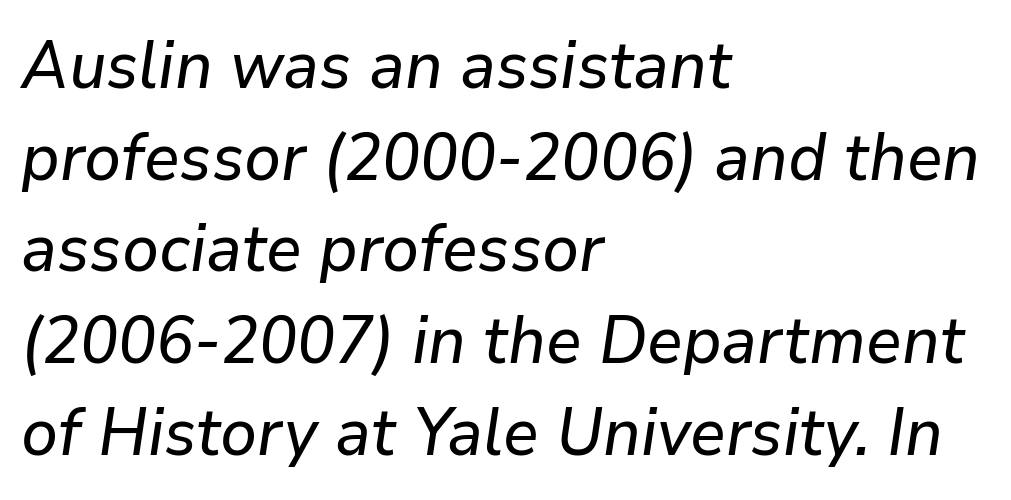
Here the designer chose a conventional face with non-uniform glyph widths. Every character sits at an angle, as italics do. The gaps between neighbouring characters are ordinary and unremarkable. This rendering uses left alignment, leaving the right contour irregular.
